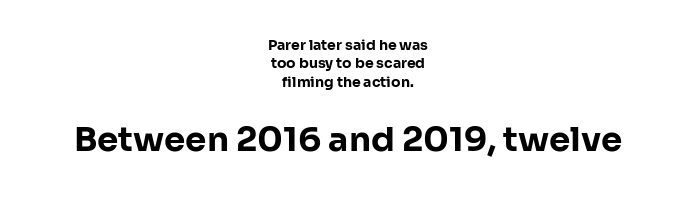
Q: Is the text bold? A: Yes.
Q: Is the text italic (slanted)? A: No, it is upright.
Q: Is the typeface a serif or a sans-serif typeface? A: Sans-serif.
Q: Is the text underlined? A: No.
Q: How is the paragraph aligned? A: Centered.
Q: Is the spacing between letters normal or unusually wide? A: Normal.
Q: Is the spacing between lines tight, normal or loose? A: Normal.
Q: Which block of text is set in a larger size, the first (top) or the second (bottom)? A: The second (bottom) one.
Q: Width (condensed, normal, or wide)? A: Normal.
Q: Stroke contrast? A: Low.
Q: x-height? A: Medium.
Q: Monospaced? A: No.
